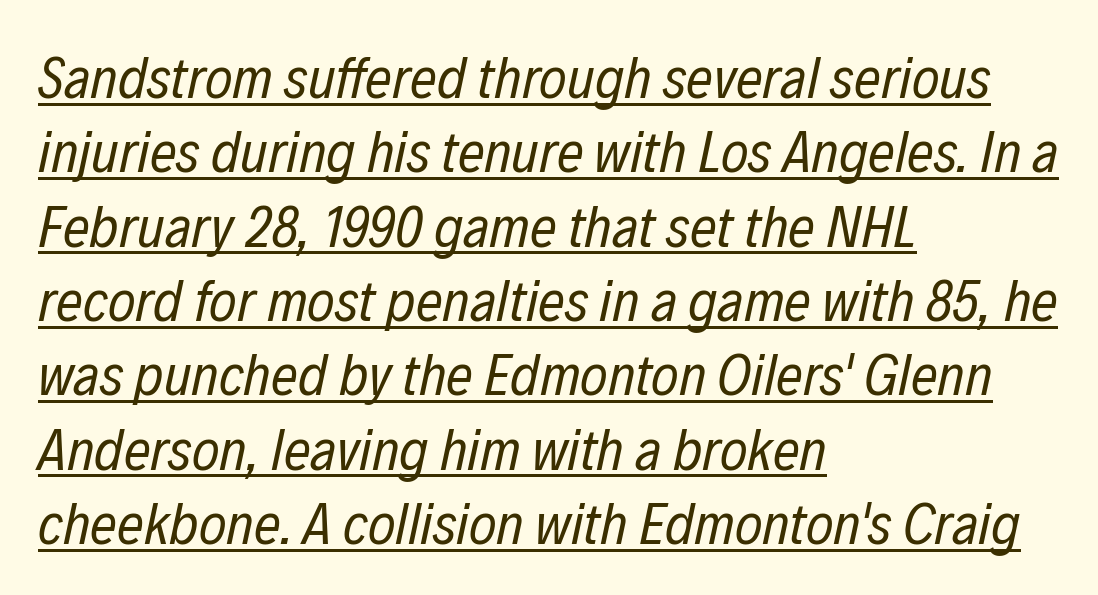
{"italic": "yes", "lean": "right", "slant_degrees": 12, "bold": "no", "weight": "regular", "width": "condensed", "stroke_contrast": "low", "x_height": "medium", "monospaced": "no", "underline": "yes", "align": "left", "line_spacing": "normal", "line_spacing_ratio": 1.26, "letter_spacing": "normal", "letter_spacing_em": 0.0, "glyph_px": 59}
